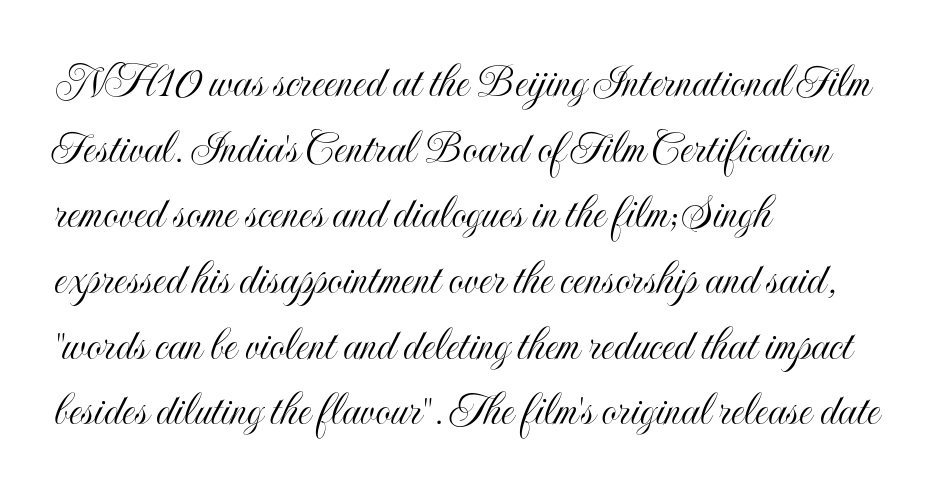
{"width": "condensed", "x_height": "small", "monospaced": "no", "underline": "no", "align": "left", "line_spacing": "normal", "line_spacing_ratio": 1.34, "letter_spacing": "normal", "letter_spacing_em": 0.0, "glyph_px": 49}
